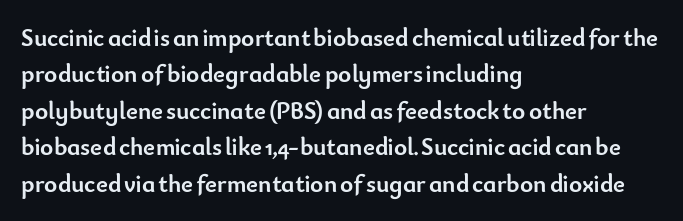
The image shows 25 px bold type, upright; set left-aligned, normal line spacing (1.46x), normal letter spacing, not underlined.
